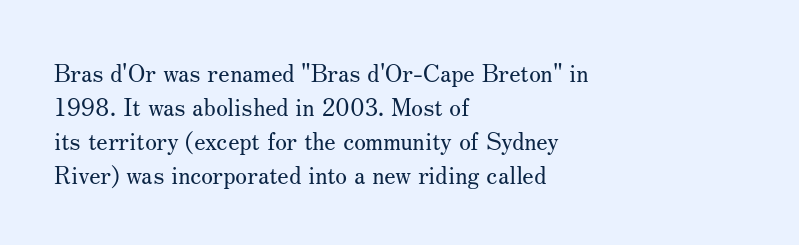
Decoration check: the copy has no underline. Teacher's note: observe the even left margin — that is flush-left alignment. Interline gaps are of average width in this sample. No chunkiness to these letters — they're not bold. These lines were composed using upright roman letters.
